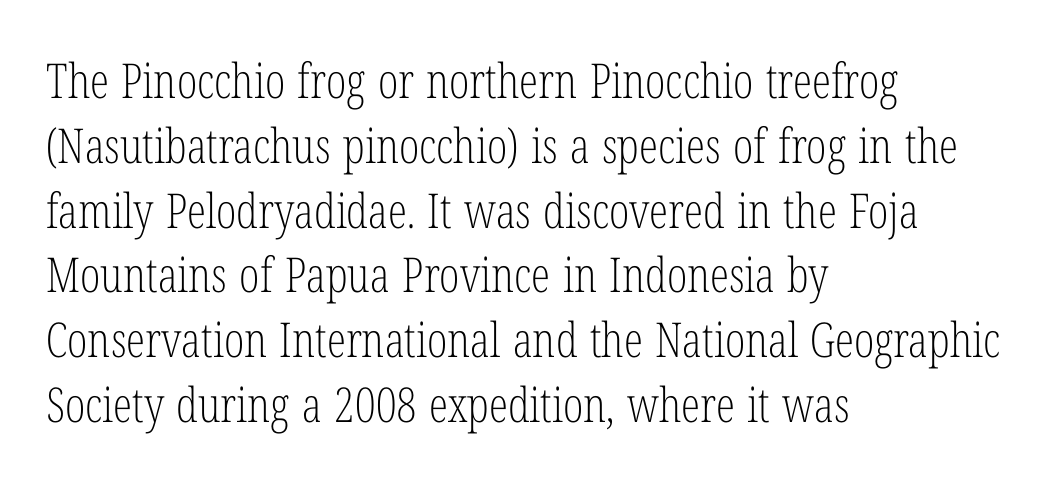
Q: Is the text bold? A: No.
Q: Is the text italic (slanted)? A: No, it is upright.
Q: Is the typeface a serif or a sans-serif typeface? A: Serif.
Q: Is the text underlined? A: No.
Q: How is the paragraph aligned? A: Left-aligned.
Q: Is the spacing between letters normal or unusually wide? A: Normal.
Q: Is the spacing between lines tight, normal or loose? A: Normal.
Q: Width (condensed, normal, or wide)? A: Condensed.
Q: Stroke contrast? A: Low.
Q: x-height? A: Medium.
Q: Monospaced? A: No.
